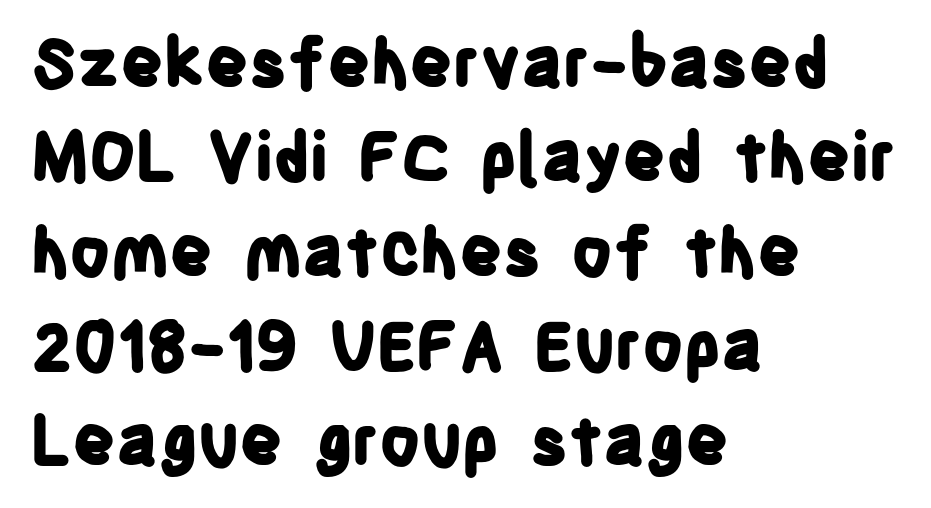
Alignment: flush left. The lettering holds an erect, upright posture throughout. Clear beneath every line of the passage. The rendering uses a bold face; every stroke is thick and dark. Compared with typical body copy, the letter spacing here is the same. Line spacing here is normal.
